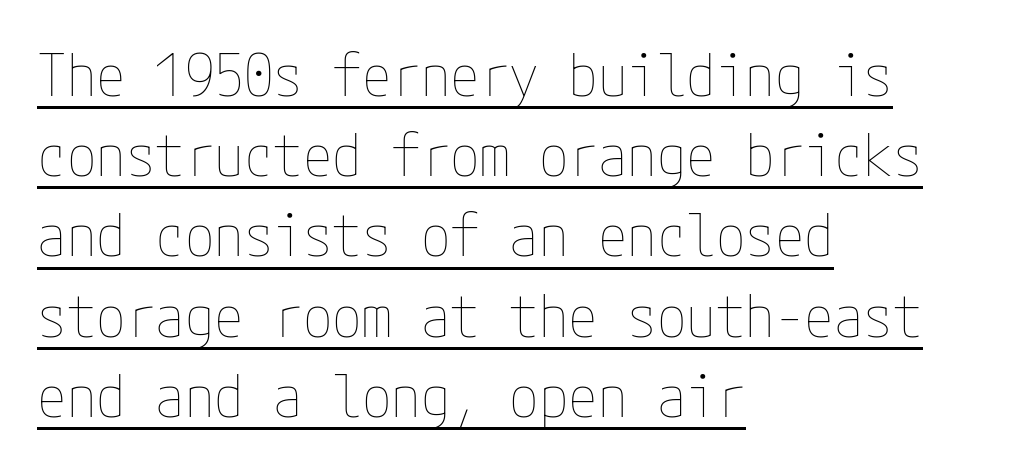
{"italic": "no", "bold": "no", "weight": "thin", "width": "condensed", "stroke_contrast": "low", "x_height": "medium", "underline": "yes", "align": "left", "line_spacing": "normal", "line_spacing_ratio": 1.36, "letter_spacing": "normal", "letter_spacing_em": 0.0, "glyph_px": 59}
